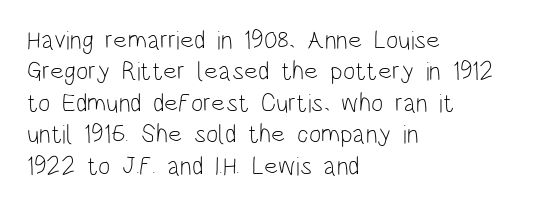
What stands out about the letter spacing? Nothing — it is the standard amount. The rendering anchors every line to the left-hand side. A light-to-regular cut is what we see here. Ordinary non-slanted type is in use.
